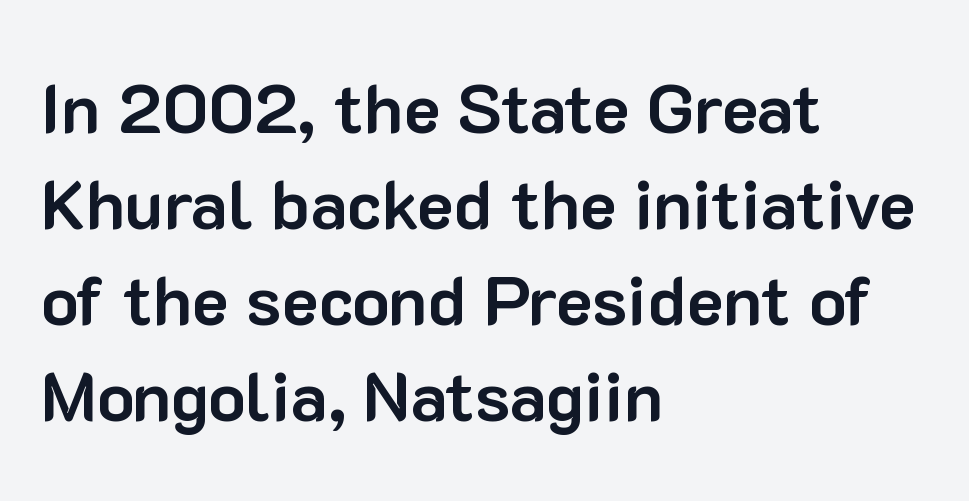
These lines are rendered in a variable-pitch font. Stroke terminals: plain, sans-serif. The compositor pushed each line to the left boundary. The leading is moderate, giving the passage an even texture. As a designer I'd log this as weight 700, bold.
